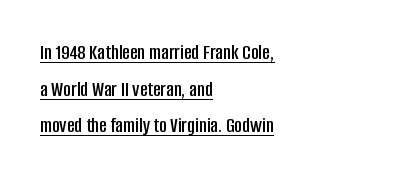
{"italic": "no", "underline": "yes", "align": "left", "line_spacing_ratio": 1.74, "letter_spacing": "normal", "letter_spacing_em": 0.0, "glyph_px": 21}
